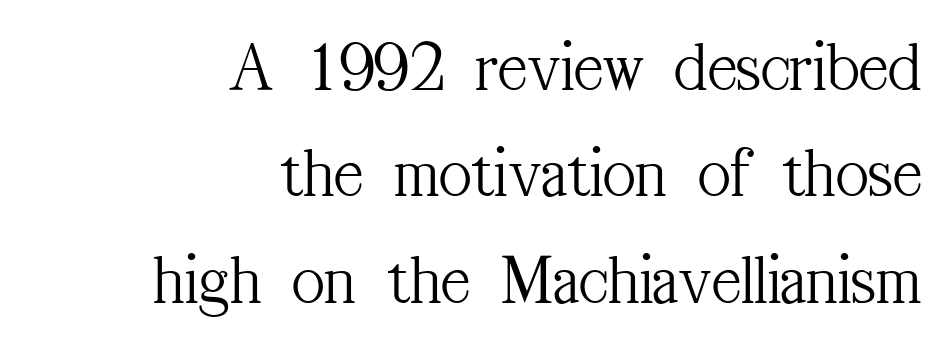
No extra tracking has been applied to these lines. The letters carry serifs — small finishing strokes at the ends of their stems. Here the designer chose a conventional face with non-uniform glyph widths. Is this a heavy cut? Hardly; it is regular or lighter. This rendering features lettering with no underline.
